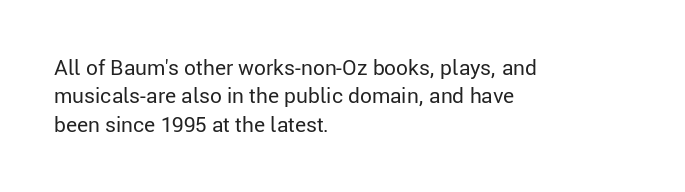
{"italic": "no", "bold": "no", "underline": "no", "align": "left", "line_spacing": "normal", "line_spacing_ratio": 1.35, "letter_spacing": "normal", "letter_spacing_em": 0.0, "glyph_px": 21}
